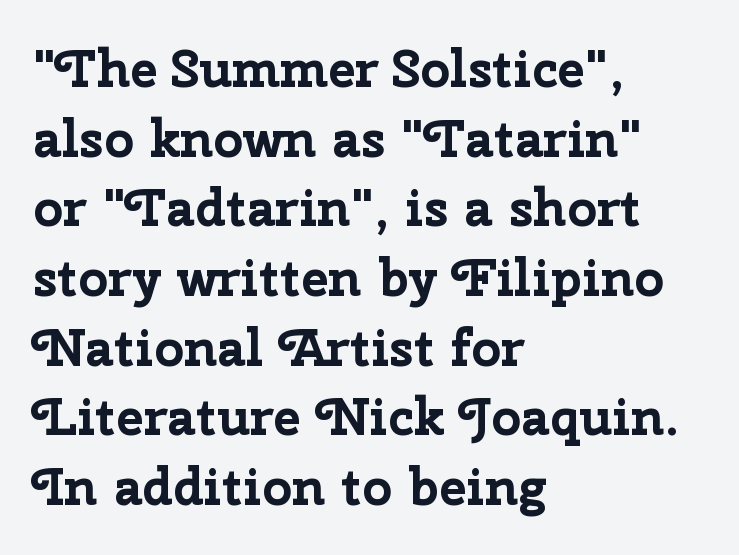
{"serif": "no", "italic": "no", "bold": "yes", "weight": "bold", "width": "normal", "stroke_contrast": "low", "x_height": "medium", "monospaced": "no", "underline": "no", "align": "left", "line_spacing": "normal", "line_spacing_ratio": 1.34, "letter_spacing": "normal", "letter_spacing_em": 0.0, "glyph_px": 52}
